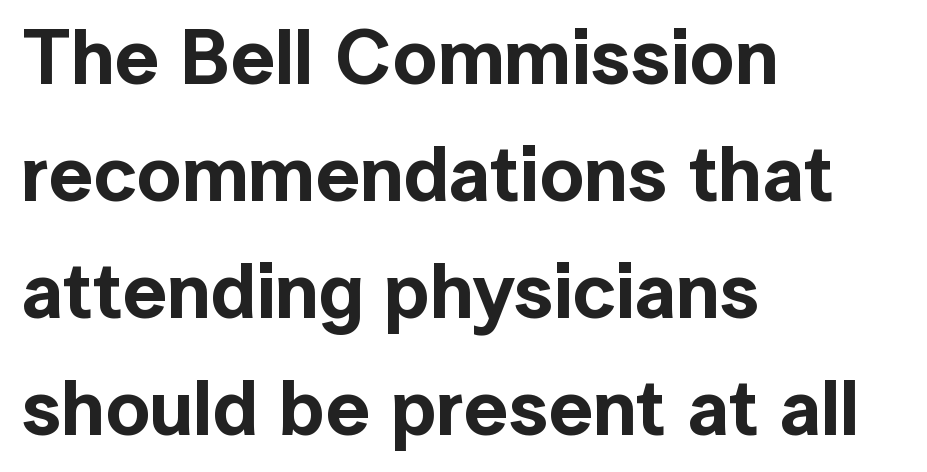
{"serif": "no", "italic": "no", "width": "normal", "x_height": "medium", "monospaced": "no", "underline": "no", "align": "left", "line_spacing": "normal", "line_spacing_ratio": 1.5, "letter_spacing": "normal", "letter_spacing_em": 0.0, "glyph_px": 78}
